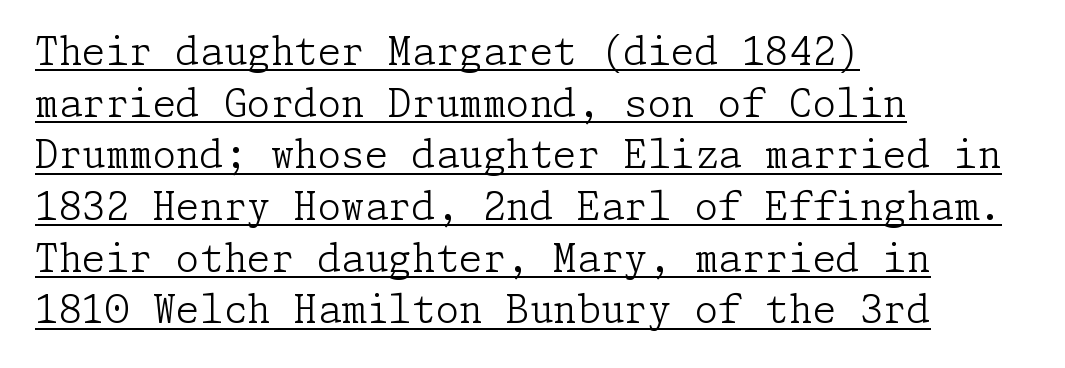
Q: Is the text bold? A: No.
Q: Is the text italic (slanted)? A: No, it is upright.
Q: Is the typeface a serif or a sans-serif typeface? A: Serif.
Q: Is the text underlined? A: Yes.
Q: How is the paragraph aligned? A: Left-aligned.
Q: Is the spacing between letters normal or unusually wide? A: Normal.
Q: Is the spacing between lines tight, normal or loose? A: Normal.
Q: Width (condensed, normal, or wide)? A: Normal.
Q: Stroke contrast? A: Low.
Q: x-height? A: Medium.
